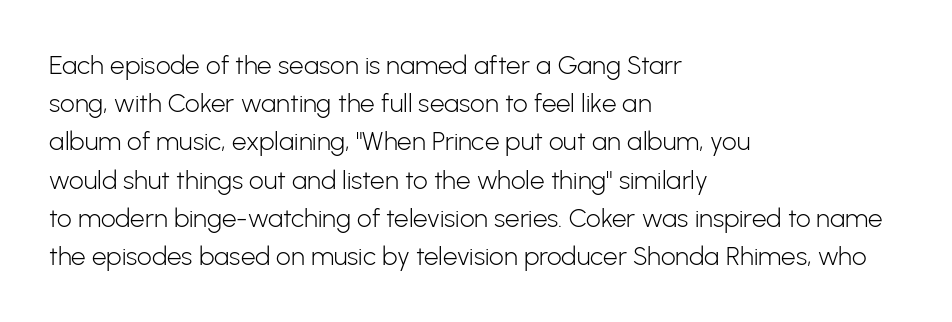
{"italic": "no", "bold": "no", "underline": "no", "align": "left", "line_spacing": "normal", "line_spacing_ratio": 1.47, "letter_spacing": "normal", "letter_spacing_em": 0.0, "glyph_px": 26}
